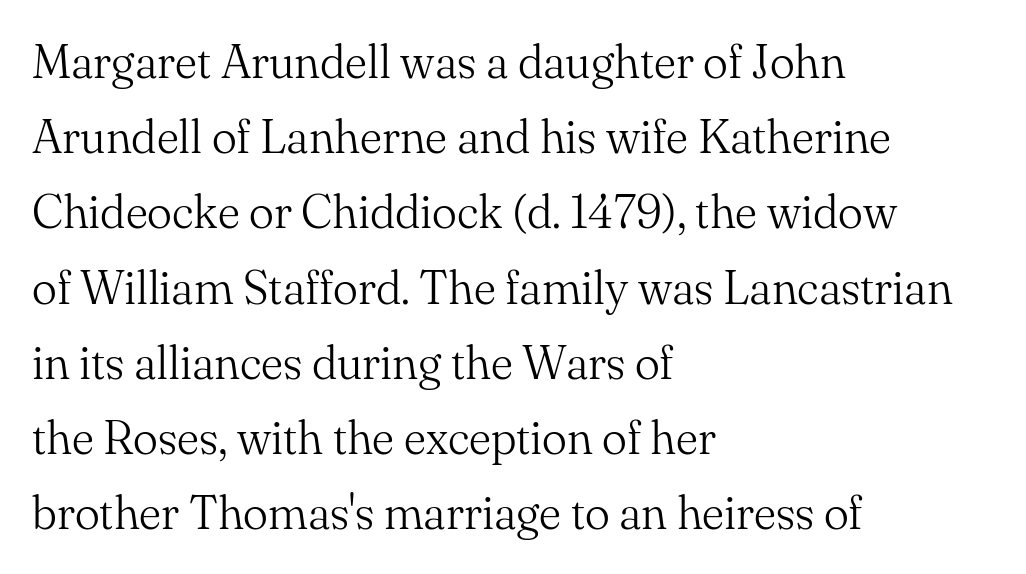
The image shows 47 px light serif type, upright; set left-aligned, normal line spacing (1.6x), normal letter spacing, not underlined; medium stroke contrast and a small x-height.
